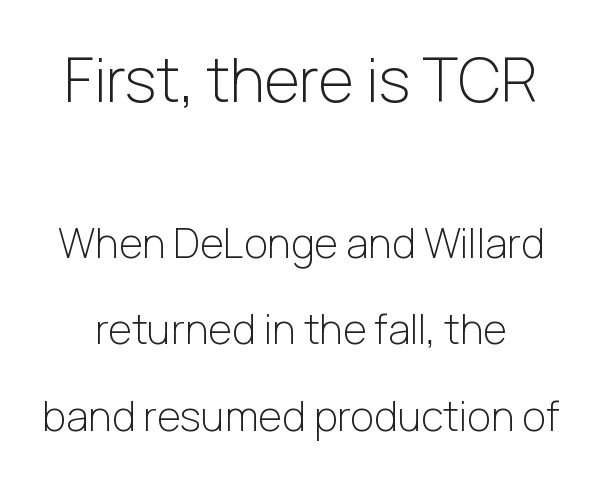
{"serif": "no", "italic": "no", "bold": "no", "weight": "light", "width": "normal", "stroke_contrast": "low", "x_height": "medium", "monospaced": "no", "underline": "no", "line_spacing": "loose", "line_spacing_ratio": 2.11, "letter_spacing": "normal", "letter_spacing_em": 0.0, "larger_block": "first", "size_ratio": 1.49, "glyph_px": 61}
